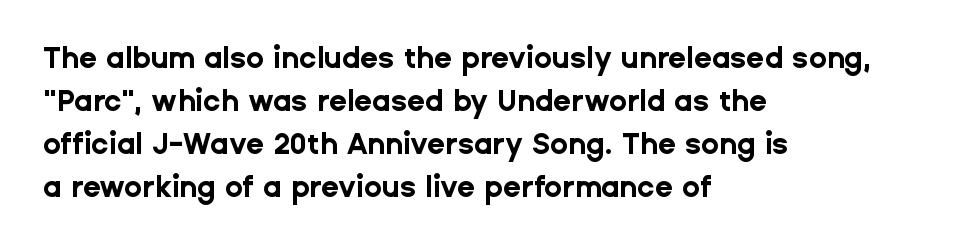
Q: Is the text bold? A: Yes.
Q: Is the text italic (slanted)? A: No, it is upright.
Q: Is the typeface a serif or a sans-serif typeface? A: Sans-serif.
Q: Is the text underlined? A: No.
Q: How is the paragraph aligned? A: Left-aligned.
Q: Is the spacing between letters normal or unusually wide? A: Normal.
Q: Is the spacing between lines tight, normal or loose? A: Normal.
Q: Width (condensed, normal, or wide)? A: Normal.
Q: Stroke contrast? A: Low.
Q: x-height? A: Medium.
Q: Monospaced? A: No.
